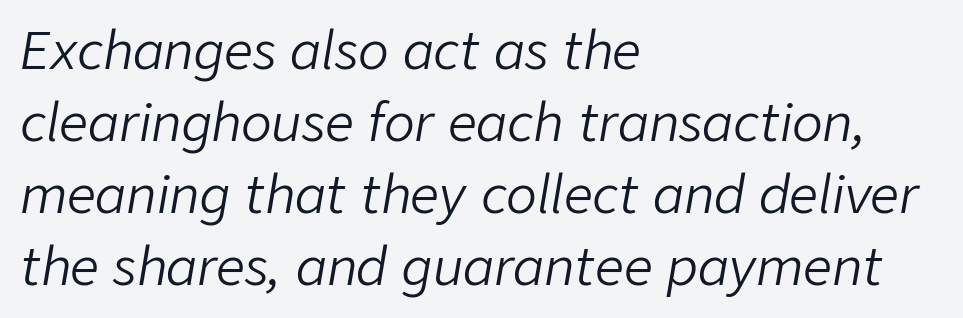
Horizontal bands of white between lines are of average thickness. This reads as an unemphasized weight, regular at the heaviest. No word sits above an underline. Alignment: flush left. This sample uses an oblique cut, with every glyph tilted off the vertical. Inter-character spacing is left at the font's built-in metrics.
